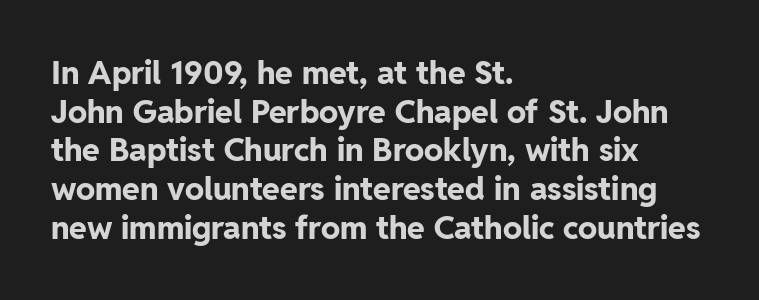
The image shows 32 px bold sans-serif type, upright; set left-aligned, line spacing 1.21x, normal letter spacing, not underlined; low stroke contrast and a medium x-height.
